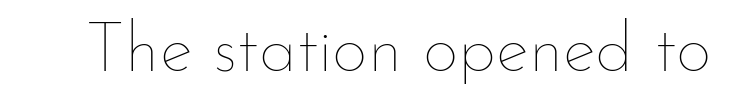
Q: Is the text bold? A: No.
Q: Is the text italic (slanted)? A: No, it is upright.
Q: Is the text underlined? A: No.
Q: Is the spacing between letters normal or unusually wide? A: Normal.
Q: Width (condensed, normal, or wide)? A: Normal.
Q: Stroke contrast? A: Low.
Q: x-height? A: Small.
Q: Monospaced? A: No.
